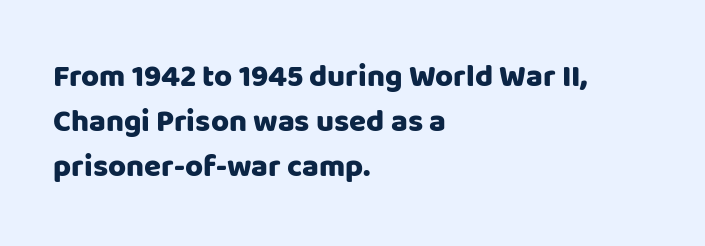
The image shows 31 px sans-serif type, upright; set left-aligned, normal line spacing (1.45x), normal letter spacing, not underlined; low stroke contrast and a large x-height.
